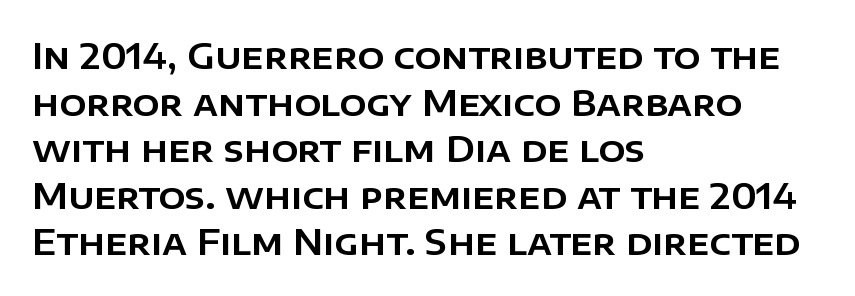
Q: Is the text italic (slanted)? A: No, it is upright.
Q: Is the typeface a serif or a sans-serif typeface? A: Sans-serif.
Q: Is the text underlined? A: No.
Q: How is the paragraph aligned? A: Left-aligned.
Q: Is the spacing between letters normal or unusually wide? A: Normal.
Q: Is the spacing between lines tight, normal or loose? A: Normal.
Q: Width (condensed, normal, or wide)? A: Normal.
Q: Stroke contrast? A: Low.
Q: x-height? A: Large.
Q: Monospaced? A: No.
